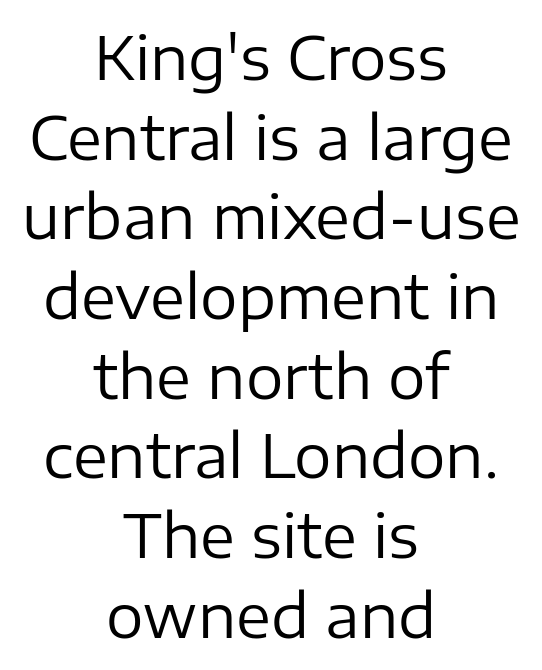
{"serif": "no", "italic": "no", "bold": "no", "weight": "regular", "width": "normal", "stroke_contrast": "low", "x_height": "medium", "monospaced": "no", "underline": "no", "align": "center", "line_spacing": "normal", "line_spacing_ratio": 1.35, "letter_spacing": "normal", "letter_spacing_em": 0.0, "glyph_px": 59}
